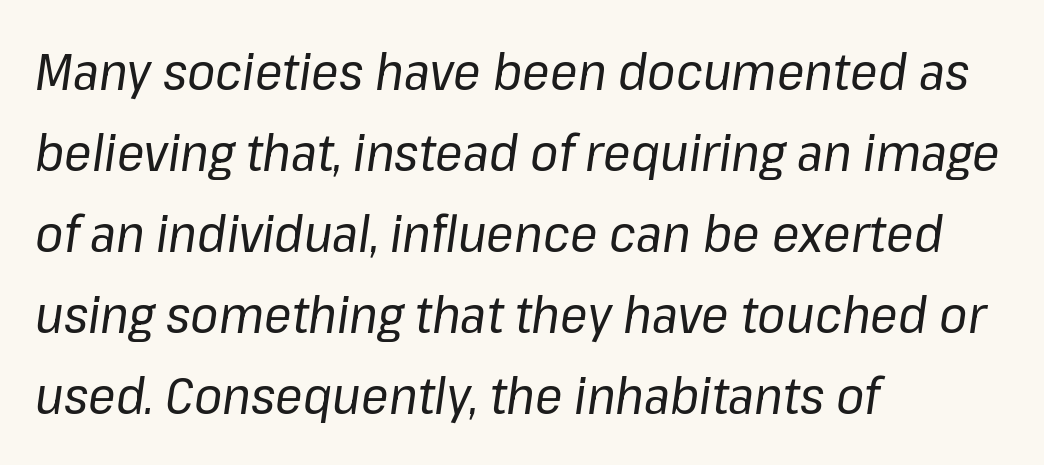
Q: Is the text bold? A: No.
Q: Is the text italic (slanted)? A: Yes, it leans right by about 8 degrees.
Q: Is the text underlined? A: No.
Q: How is the paragraph aligned? A: Left-aligned.
Q: Is the spacing between letters normal or unusually wide? A: Normal.
Q: Is the spacing between lines tight, normal or loose? A: Normal.
Q: Width (condensed, normal, or wide)? A: Normal.
Q: Stroke contrast? A: Low.
Q: x-height? A: Medium.
Q: Monospaced? A: No.
